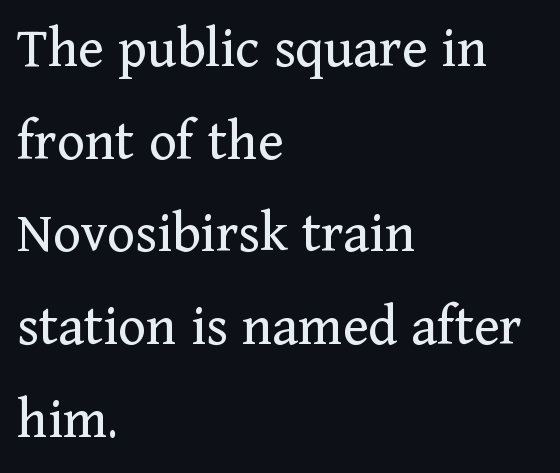
{"serif": "yes", "italic": "no", "bold": "no", "weight": "regular", "width": "normal", "stroke_contrast": "medium", "x_height": "medium", "monospaced": "no", "underline": "no", "align": "left", "line_spacing": "normal", "line_spacing_ratio": 1.57, "letter_spacing": "normal", "letter_spacing_em": 0.0, "glyph_px": 59}
